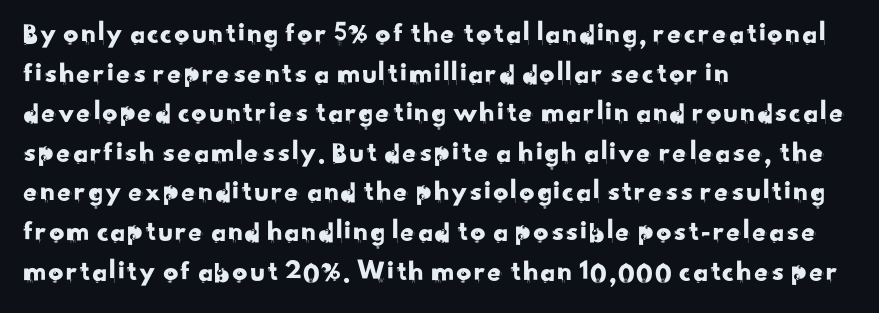
A normal amount of white space separates one row of letters from the next. Inter-character spacing is left at the font's built-in metrics. Regarding serifs, this sample does without them. The passage shown is typed in a proportional face where columns would drift.
